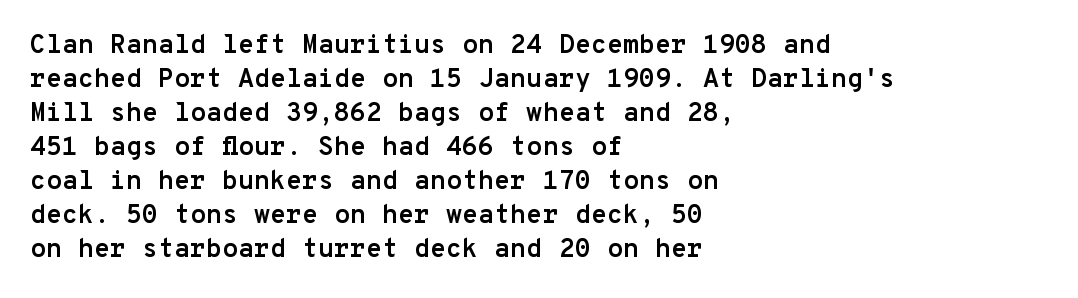
Typeset ragged right — the left edge is the straight one. Words float on clear page, feet unadorned. Vertically, the passage feels balanced, rows spaced as you'd expect. This sample uses plain, unmodified letter spacing. Summary of weight: heavy, a full bold. Characters remain perfectly vertical along every line.
